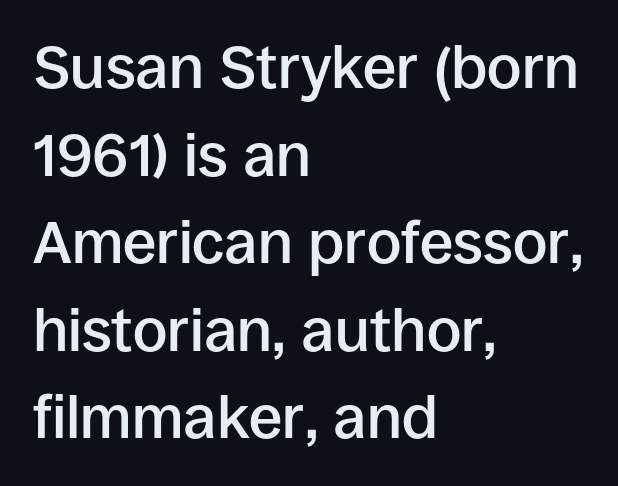
{"serif": "no", "italic": "no", "bold": "semi", "weight": "semibold", "width": "normal", "stroke_contrast": "low", "x_height": "large", "monospaced": "no", "underline": "no", "align": "left", "line_spacing": "normal", "line_spacing_ratio": 1.46, "letter_spacing": "normal", "letter_spacing_em": 0.0, "glyph_px": 60}
